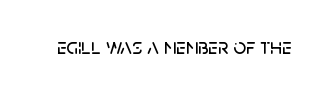
Q: Is the text italic (slanted)? A: No, it is upright.
Q: Is the text underlined? A: No.
Q: Is the spacing between letters normal or unusually wide? A: Normal.
